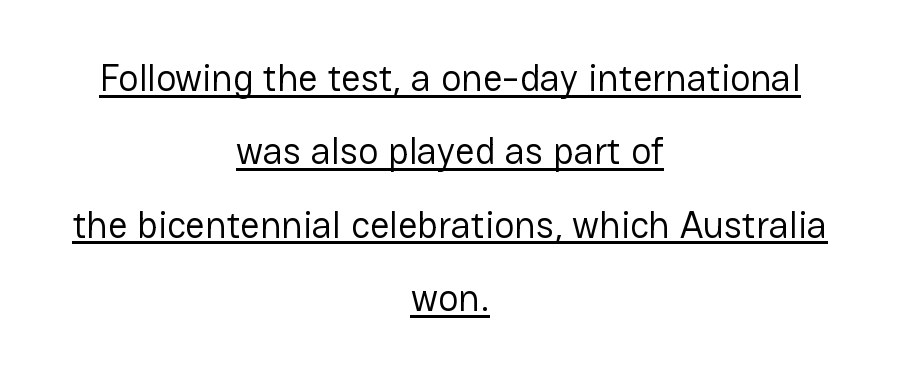
Q: Is the text bold? A: No.
Q: Is the text italic (slanted)? A: No, it is upright.
Q: Is the typeface a serif or a sans-serif typeface? A: Sans-serif.
Q: Is the text underlined? A: Yes.
Q: How is the paragraph aligned? A: Centered.
Q: Is the spacing between letters normal or unusually wide? A: Normal.
Q: Is the spacing between lines tight, normal or loose? A: Loose.
Q: Width (condensed, normal, or wide)? A: Normal.
Q: Stroke contrast? A: Low.
Q: x-height? A: Medium.
Q: Monospaced? A: No.
